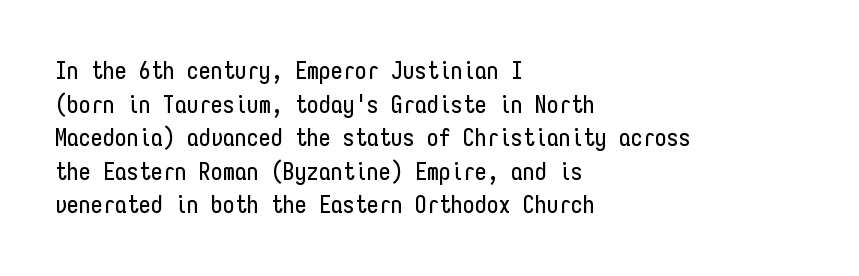
The image shows 24 px text type, upright; set left-aligned, normal line spacing (1.4x), normal letter spacing, not underlined.
